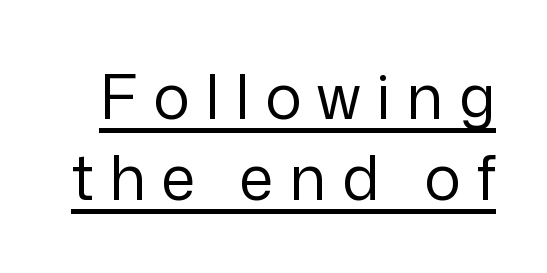
The image shows 61 px regular-weight sans-serif type, upright; set normal line spacing (1.33x), unusually wide letter spacing (+0.26 em), underlined; low stroke contrast and a medium x-height.
